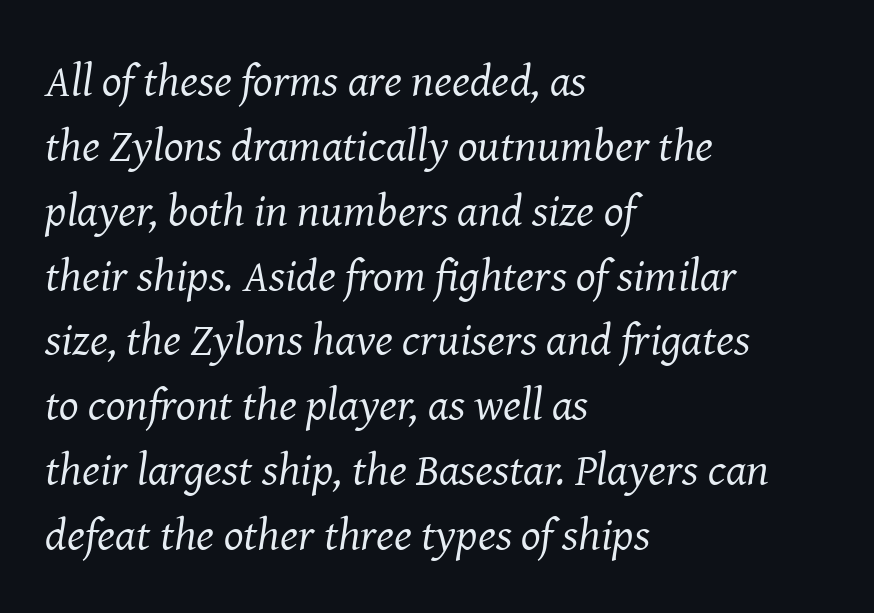
{"serif": "yes", "italic": "yes", "lean": "right", "slant_degrees": 8, "bold": "no", "weight": "regular", "width": "normal", "stroke_contrast": "medium", "x_height": "medium", "monospaced": "no", "underline": "no", "align": "left", "line_spacing": "normal", "line_spacing_ratio": 1.41, "letter_spacing": "normal", "letter_spacing_em": 0.0, "glyph_px": 46}
